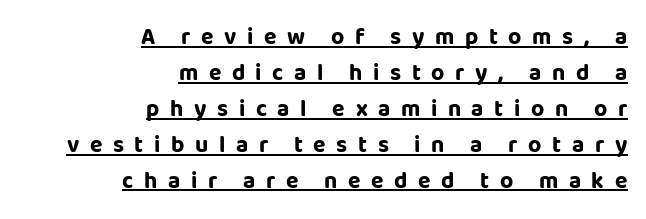
Q: Is the text bold? A: Yes.
Q: Is the text italic (slanted)? A: No, it is upright.
Q: Is the text underlined? A: Yes.
Q: How is the paragraph aligned? A: Right-aligned.
Q: Is the spacing between letters normal or unusually wide? A: Unusually wide.
Q: Is the spacing between lines tight, normal or loose? A: Normal.
